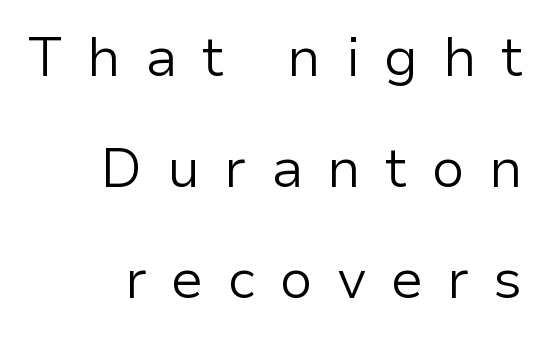
This is the regular roman posture of the typeface. Beneath every word, the page is bare. This block would shrink considerably if given ordinary leading; it's expanded now. Short and long lines alike share a common ending point at right.
